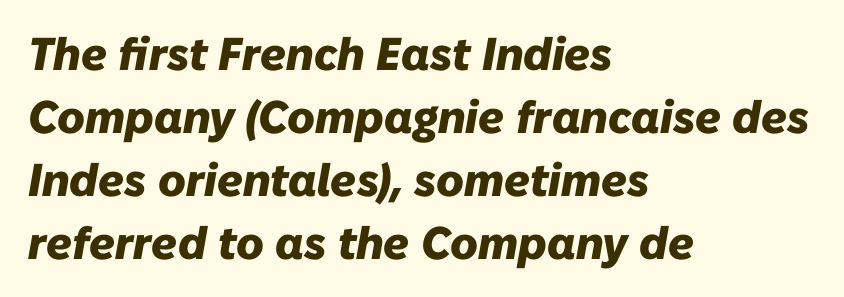
All the whitespace from short lines collects on the right. This sample uses an oblique cut, with every glyph tilted off the vertical. Strong, thick strokes mark this as bold type. Do the characters align in a grid? No, the font is proportional. The space between consecutive lines is moderate.
